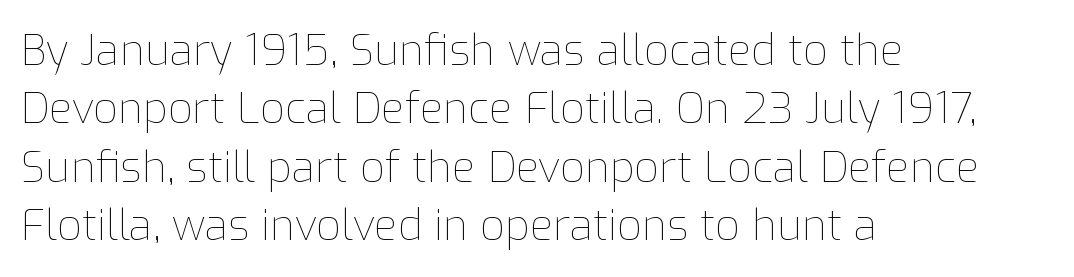
The typesetting does not lean heavy: it is not bold. Horizontal bands of white between lines are of average thickness. The face used here is rendered with its standard letterfit. This sample is left-justified, so line endings fall wherever the words run out. Every character sits straight up, as roman type does. Has an underline been added? It has not.
